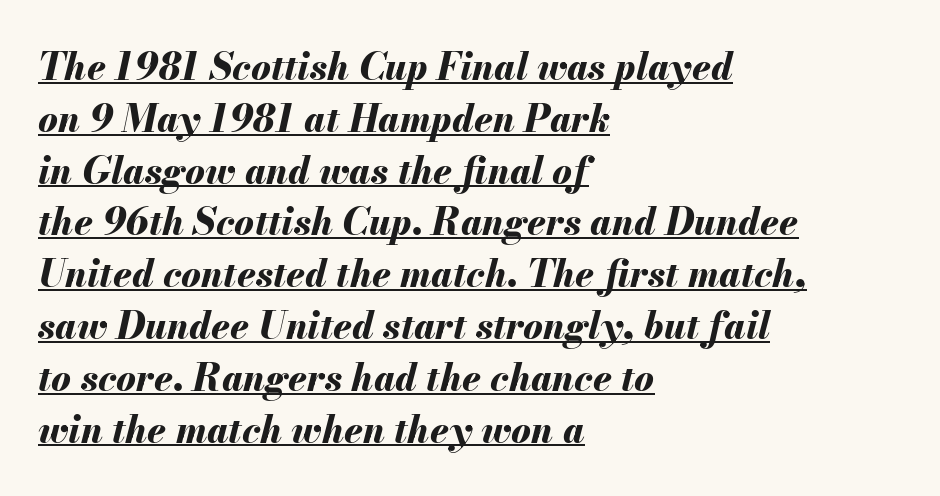
Q: Is the text bold? A: Yes.
Q: Is the text italic (slanted)? A: Yes, it leans right by about 13 degrees.
Q: Is the text underlined? A: Yes.
Q: How is the paragraph aligned? A: Left-aligned.
Q: Is the spacing between letters normal or unusually wide? A: Normal.
Q: Is the spacing between lines tight, normal or loose? A: Normal.
Q: Width (condensed, normal, or wide)? A: Normal.
Q: Stroke contrast? A: Medium.
Q: x-height? A: Small.
Q: Monospaced? A: No.
